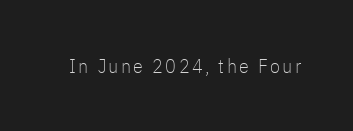
The type sits square on the baseline with zero lean. The strip under each line holds only bare page. Is the stroke heavy? The answer is a plain regular-or-lighter.
